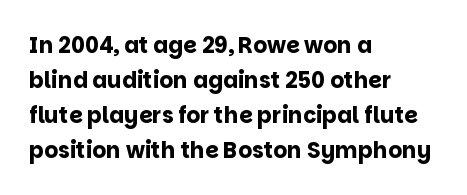
{"italic": "no", "bold": "yes", "underline": "no", "align": "left", "line_spacing": "normal", "line_spacing_ratio": 1.59, "letter_spacing": "normal", "letter_spacing_em": 0.0, "glyph_px": 22}
